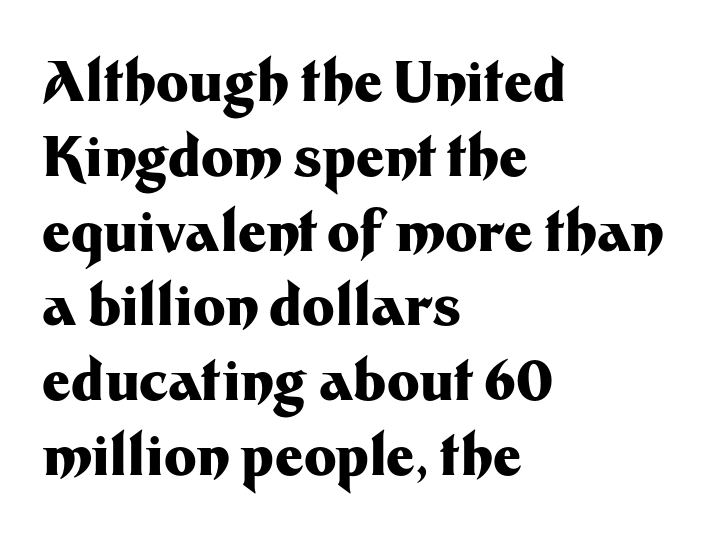
{"serif": "no", "italic": "no", "bold": "yes", "weight": "heavy", "width": "normal", "stroke_contrast": "medium", "x_height": "medium", "monospaced": "no", "underline": "no", "align": "left", "line_spacing": "normal", "line_spacing_ratio": 1.36, "letter_spacing": "normal", "letter_spacing_em": 0.0, "glyph_px": 55}
